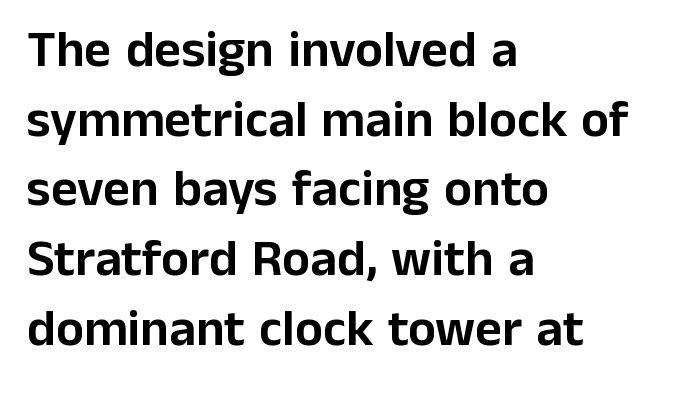
{"serif": "no", "italic": "no", "width": "normal", "stroke_contrast": "low", "x_height": "medium", "monospaced": "no", "underline": "no", "align": "left", "line_spacing": "normal", "line_spacing_ratio": 1.34, "letter_spacing": "normal", "letter_spacing_em": 0.0, "glyph_px": 52}
